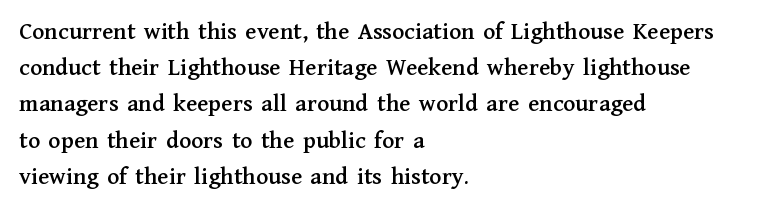
This sample keeps an unexceptional amount of space between lines. Characters follow at the spacing the type designer built in. Leftover space on each line is placed entirely after the last word. Nobody drew a line under any word here. The font's upright variant was chosen for this text.
